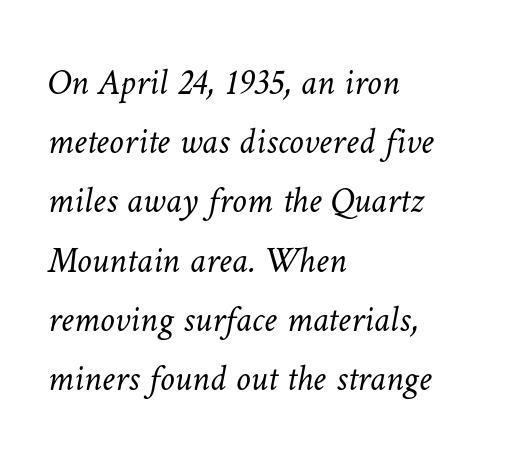
The image shows 37 px light type; set left-aligned, normal line spacing (1.6x), normal letter spacing, not underlined; low stroke contrast and a medium x-height.
